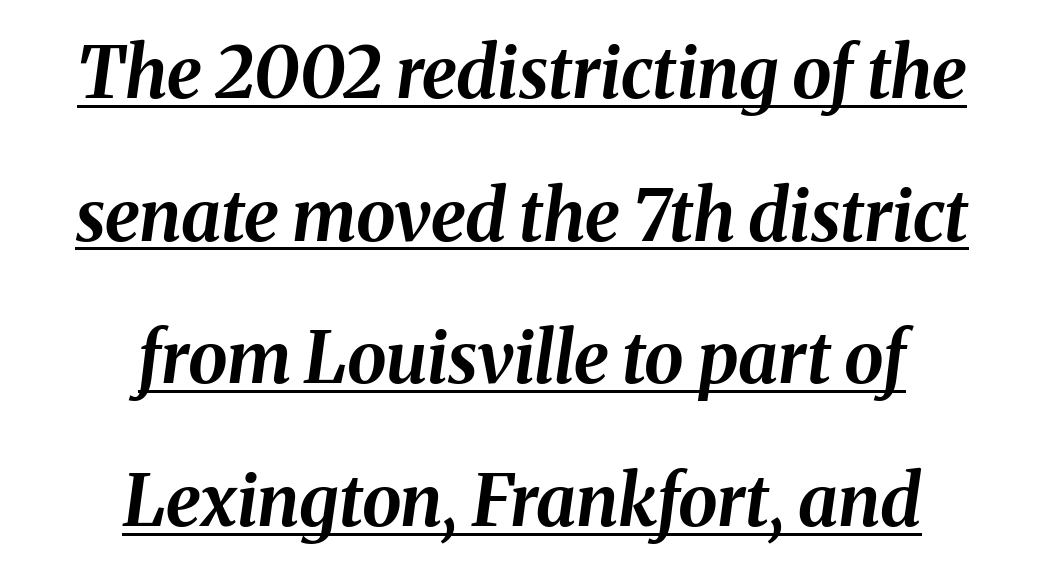
{"italic": "yes", "lean": "right", "slant_degrees": 8, "bold": "yes", "weight": "bold", "width": "normal", "stroke_contrast": "medium", "x_height": "medium", "monospaced": "no", "underline": "yes", "align": "center", "line_spacing": "loose", "line_spacing_ratio": 2.01, "letter_spacing": "normal", "letter_spacing_em": 0.0, "glyph_px": 71}
